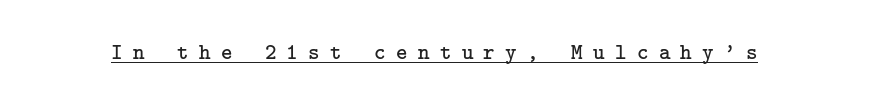
Q: Is the text bold? A: No.
Q: Is the text italic (slanted)? A: No, it is upright.
Q: Is the text underlined? A: Yes.
Q: Is the spacing between letters normal or unusually wide? A: Unusually wide.
